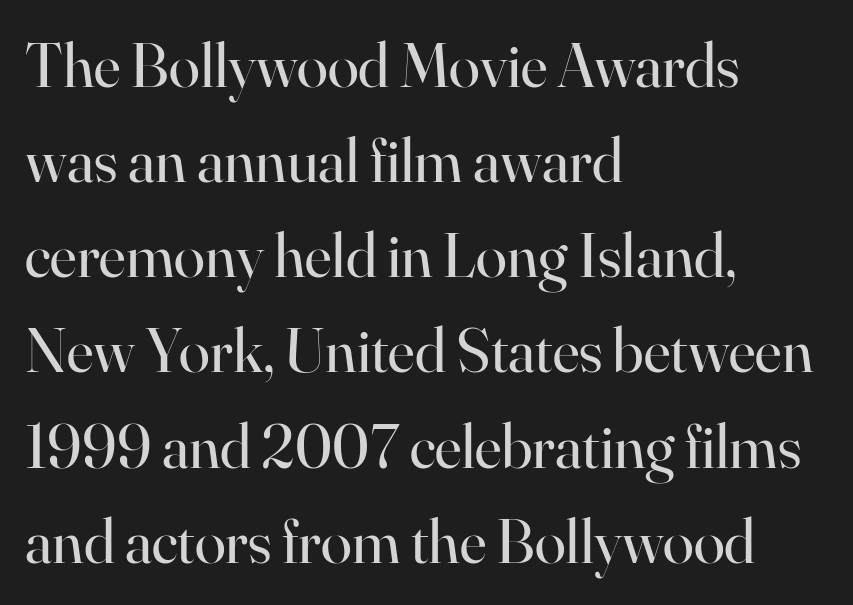
{"serif": "yes", "italic": "no", "bold": "no", "weight": "regular", "width": "normal", "stroke_contrast": "high", "x_height": "small", "monospaced": "no", "underline": "no", "align": "left", "line_spacing": "normal", "line_spacing_ratio": 1.51, "letter_spacing": "normal", "letter_spacing_em": 0.0, "glyph_px": 63}
